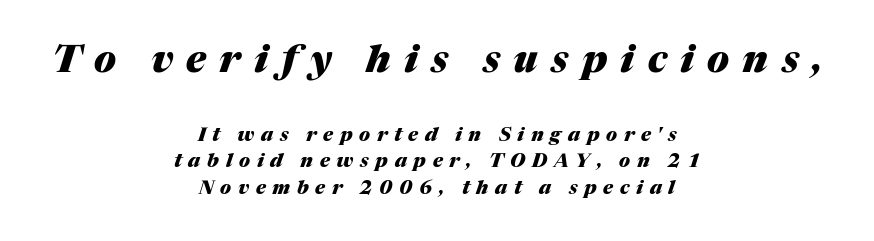
{"italic": "yes", "lean": "right", "slant_degrees": 17, "bold": "yes", "weight": "heavy", "width": "normal", "stroke_contrast": "medium", "x_height": "medium", "monospaced": "no", "underline": "no", "align": "center", "line_spacing": "normal", "line_spacing_ratio": 1.4, "letter_spacing": "wide", "letter_spacing_em": 0.35, "larger_block": "first", "size_ratio": 2.0, "glyph_px": 38}
